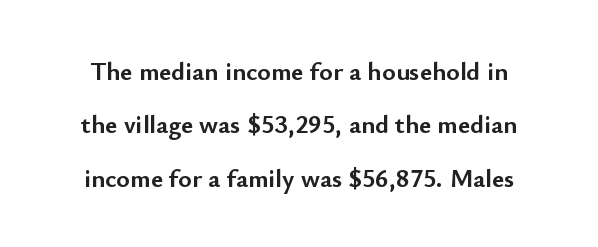
Is there much room between lines? Yes — plenty of vertical air separates them. Look at the tracking — it's just the regular setting, nothing added. Check under the words: just untouched page. As a designer I'd log this as weight 700, bold. Ordinary non-slanted type is in use.
